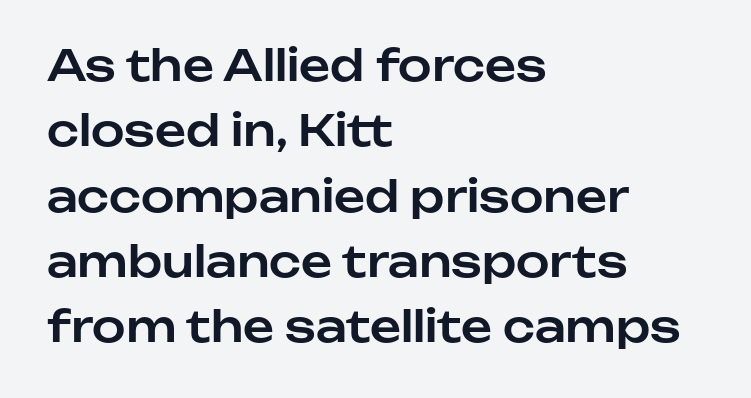
Q: Is the text italic (slanted)? A: No, it is upright.
Q: Is the typeface a serif or a sans-serif typeface? A: Sans-serif.
Q: Is the text underlined? A: No.
Q: How is the paragraph aligned? A: Left-aligned.
Q: Is the spacing between letters normal or unusually wide? A: Normal.
Q: Is the spacing between lines tight, normal or loose? A: Normal.
Q: Width (condensed, normal, or wide)? A: Normal.
Q: Stroke contrast? A: Low.
Q: x-height? A: Medium.
Q: Monospaced? A: No.
